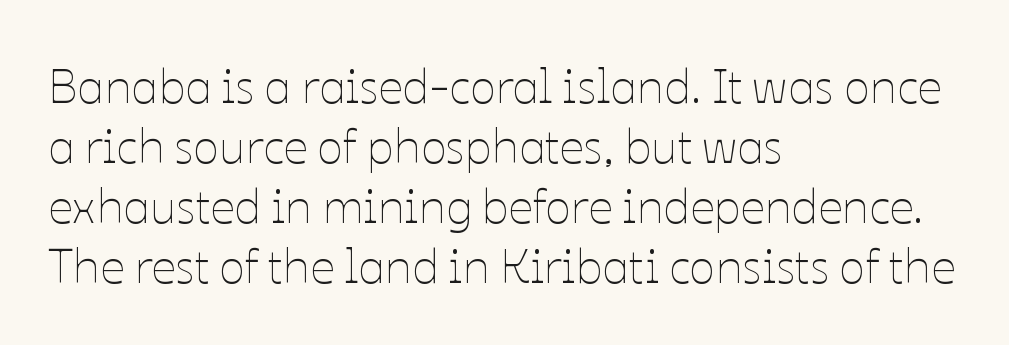
Q: Is the text bold? A: No.
Q: Is the text italic (slanted)? A: No, it is upright.
Q: Is the text underlined? A: No.
Q: How is the paragraph aligned? A: Left-aligned.
Q: Is the spacing between letters normal or unusually wide? A: Normal.
Q: Is the spacing between lines tight, normal or loose? A: Normal.
Q: Width (condensed, normal, or wide)? A: Normal.
Q: Stroke contrast? A: Low.
Q: x-height? A: Medium.
Q: Monospaced? A: No.
